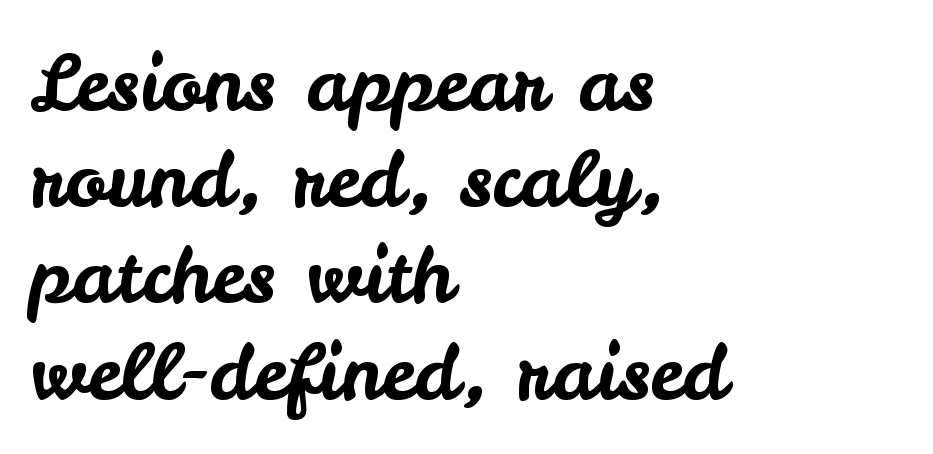
{"serif": "no", "width": "normal", "stroke_contrast": "low", "x_height": "small", "monospaced": "no", "underline": "no", "align": "left", "line_spacing": "normal", "line_spacing_ratio": 1.25, "letter_spacing": "normal", "letter_spacing_em": 0.0, "glyph_px": 77}
